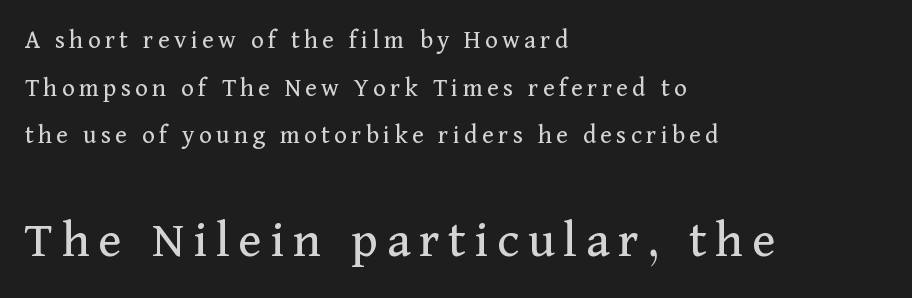
Q: Is the text bold? A: No.
Q: Is the text italic (slanted)? A: No, it is upright.
Q: Is the typeface a serif or a sans-serif typeface? A: Serif.
Q: Is the text underlined? A: No.
Q: How is the paragraph aligned? A: Left-aligned.
Q: Which block of text is set in a larger size, the first (top) or the second (bottom)? A: The second (bottom) one.
Q: Width (condensed, normal, or wide)? A: Normal.
Q: Stroke contrast? A: Medium.
Q: x-height? A: Medium.
Q: Monospaced? A: No.
